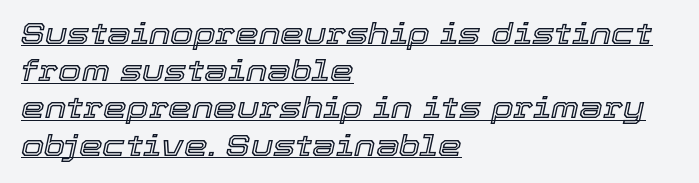
Like a heading marked for emphasis, these lines bear an underscore. Slant detected: the letters are inclined. Proportional: the letters do not fall into vertical columns. Layout note: lines flush left. Tracking here is standard; glyphs follow each other at the usual distance.
